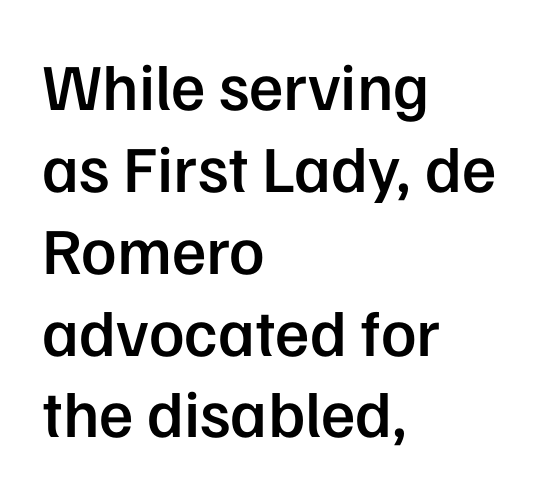
{"serif": "no", "italic": "no", "bold": "semi", "weight": "semibold", "width": "normal", "stroke_contrast": "low", "x_height": "medium", "monospaced": "no", "underline": "no", "align": "left", "line_spacing_ratio": 1.24, "letter_spacing": "normal", "letter_spacing_em": 0.0, "glyph_px": 66}
